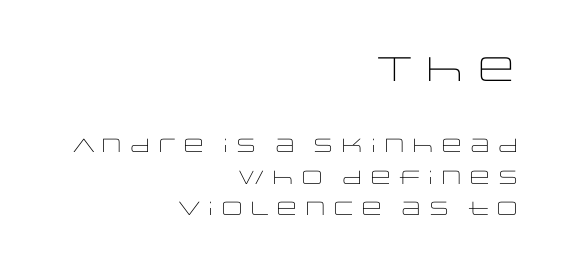
Q: Is the text bold? A: No.
Q: Is the text italic (slanted)? A: No, it is upright.
Q: Is the typeface a serif or a sans-serif typeface? A: Sans-serif.
Q: Is the text underlined? A: No.
Q: How is the paragraph aligned? A: Right-aligned.
Q: Is the spacing between letters normal or unusually wide? A: Normal.
Q: Is the spacing between lines tight, normal or loose? A: Normal.
Q: Which block of text is set in a larger size, the first (top) or the second (bottom)? A: The first (top) one.
Q: Width (condensed, normal, or wide)? A: Wide.
Q: Stroke contrast? A: Low.
Q: x-height? A: Large.
Q: Monospaced? A: No.
